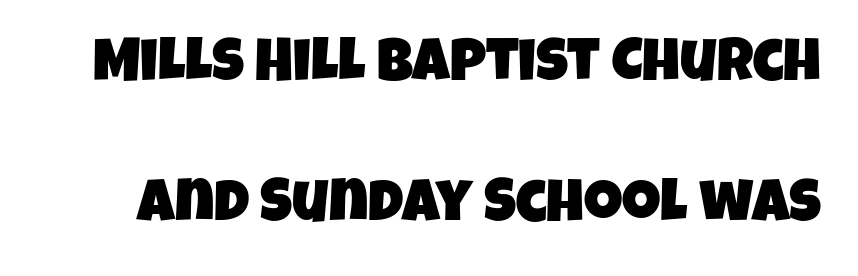
The image shows 60 px condensed sans-serif type; set loose line spacing (2.35x), normal letter spacing, not underlined; low stroke contrast and a large x-height.
